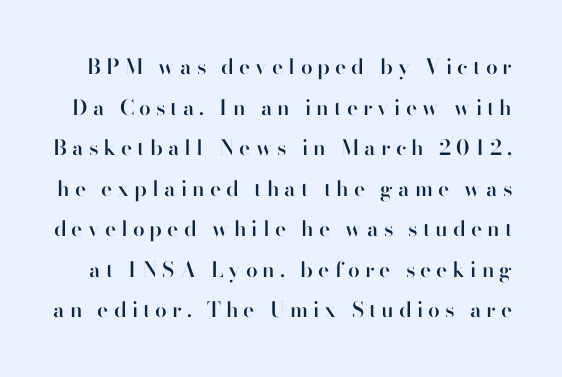
Q: Is the text bold? A: Semi-bold.
Q: Is the text italic (slanted)? A: No, it is upright.
Q: Is the text underlined? A: No.
Q: Is the spacing between letters normal or unusually wide? A: Unusually wide.
Q: Is the spacing between lines tight, normal or loose? A: Loose.
